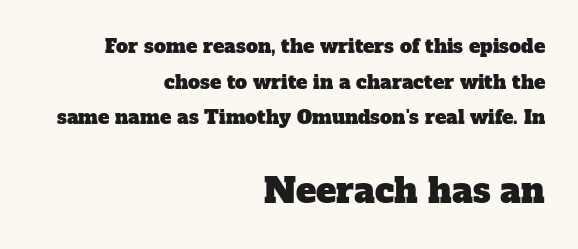
{"serif": "yes", "width": "normal", "stroke_contrast": "low", "x_height": "medium", "monospaced": "no", "underline": "no", "align": "right", "line_spacing_ratio": 1.88, "letter_spacing": "normal", "letter_spacing_em": 0.0, "larger_block": "second", "size_ratio": 1.79, "glyph_px": 34}
